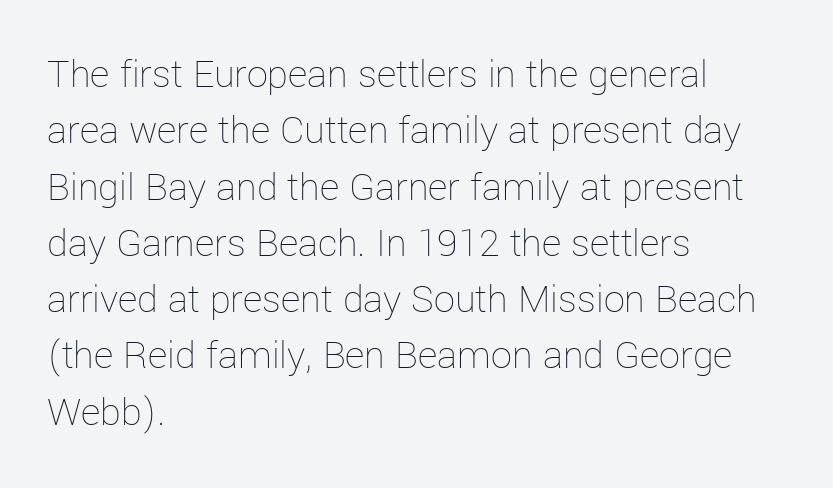
The image shows 42 px thin type, upright; set left-aligned, normal line spacing (1.34x), normal letter spacing, not underlined; low stroke contrast and a medium x-height.
